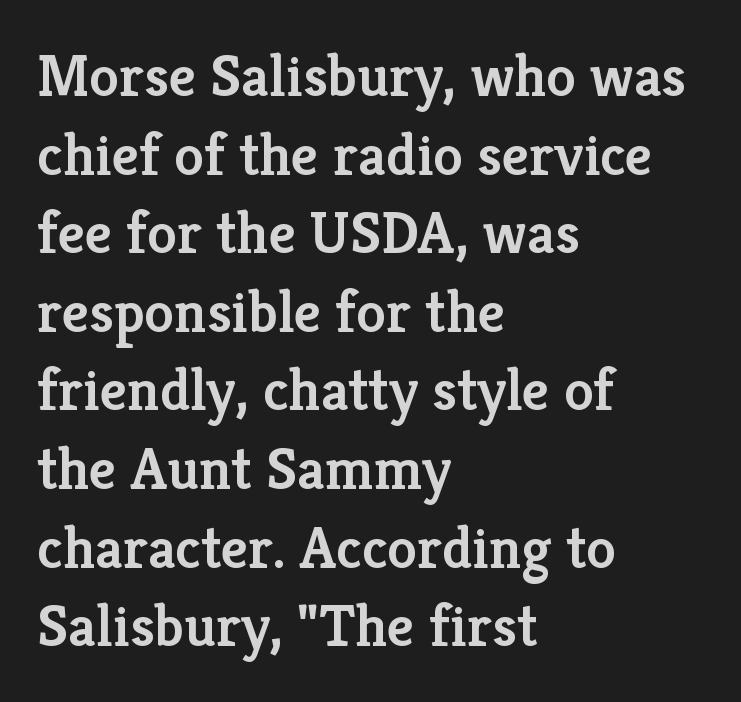
Which margin do the lines hug? The left one — the right edge is uneven. Bare-footed words on every line. The text was rendered using a seriffed face with decorative stroke endings. Vertical spacing — default. A typesetter would call this zero additional tracking.
